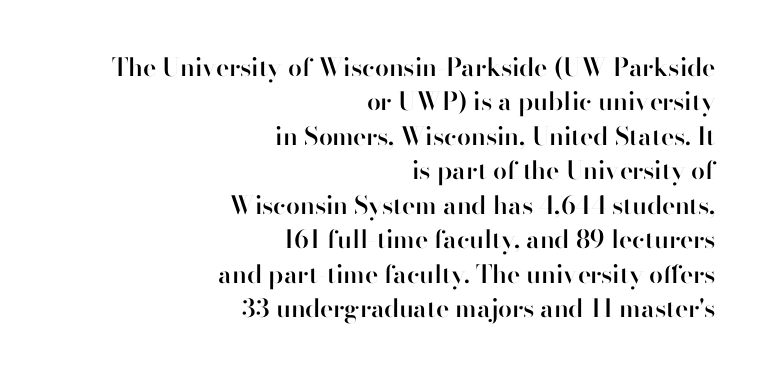
You can tell it's not italic because the verticals are truly vertical. Line spacing here is normal. A semibold gives these letters moderate extra thickness, short of bold. Words float on clear page, feet unadorned. Horizontally, the lines are justified to the trailing edge only. Spacing between characters is what you'd get straight out of the box.
